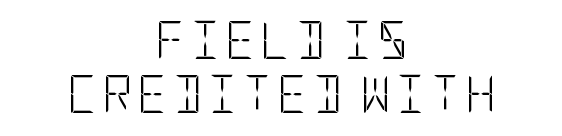
The image shows 37 px light, condensed sans-serif type, upright; set centered, normal line spacing (1.47x), not underlined; low stroke contrast and a large x-height.
